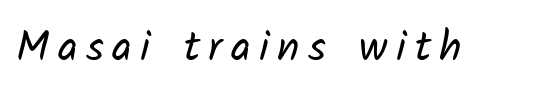
{"serif": "no", "bold": "no", "weight": "regular", "width": "normal", "stroke_contrast": "low", "x_height": "medium", "monospaced": "no", "underline": "no", "letter_spacing": "wide", "letter_spacing_em": 0.2, "glyph_px": 42}
